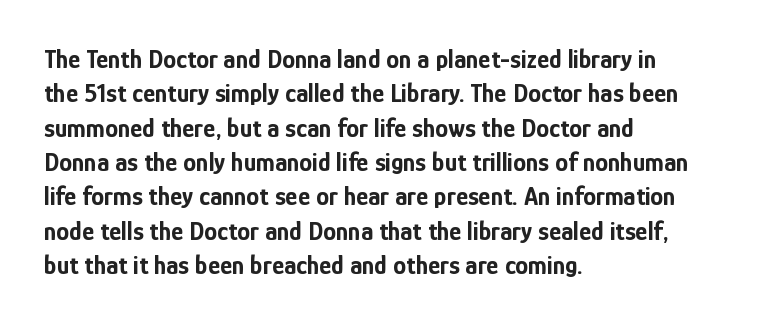
Q: Is the text bold? A: Yes.
Q: Is the text italic (slanted)? A: No, it is upright.
Q: Is the text underlined? A: No.
Q: How is the paragraph aligned? A: Left-aligned.
Q: Is the spacing between letters normal or unusually wide? A: Normal.
Q: Is the spacing between lines tight, normal or loose? A: Normal.
